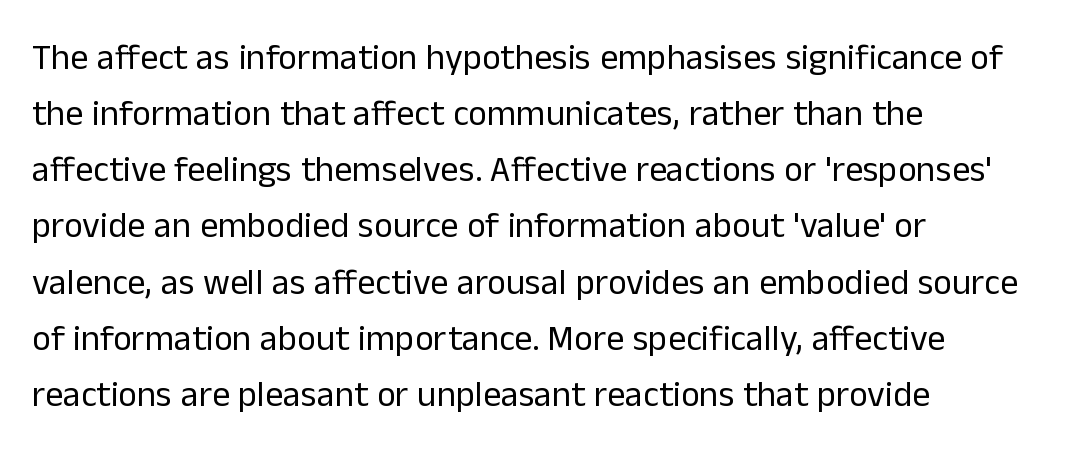
Q: Is the text bold? A: No.
Q: Is the text italic (slanted)? A: No, it is upright.
Q: Is the typeface a serif or a sans-serif typeface? A: Sans-serif.
Q: Is the text underlined? A: No.
Q: How is the paragraph aligned? A: Left-aligned.
Q: Is the spacing between letters normal or unusually wide? A: Normal.
Q: Is the spacing between lines tight, normal or loose? A: Normal.
Q: Width (condensed, normal, or wide)? A: Normal.
Q: Stroke contrast? A: Low.
Q: x-height? A: Medium.
Q: Monospaced? A: No.
